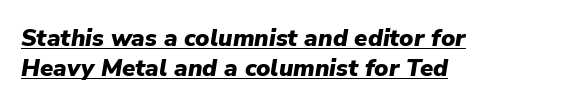
{"italic": "yes", "lean": "right", "slant_degrees": 9, "bold": "yes", "underline": "yes", "align": "left", "line_spacing": "normal", "line_spacing_ratio": 1.27, "letter_spacing": "normal", "letter_spacing_em": 0.0, "glyph_px": 24}
